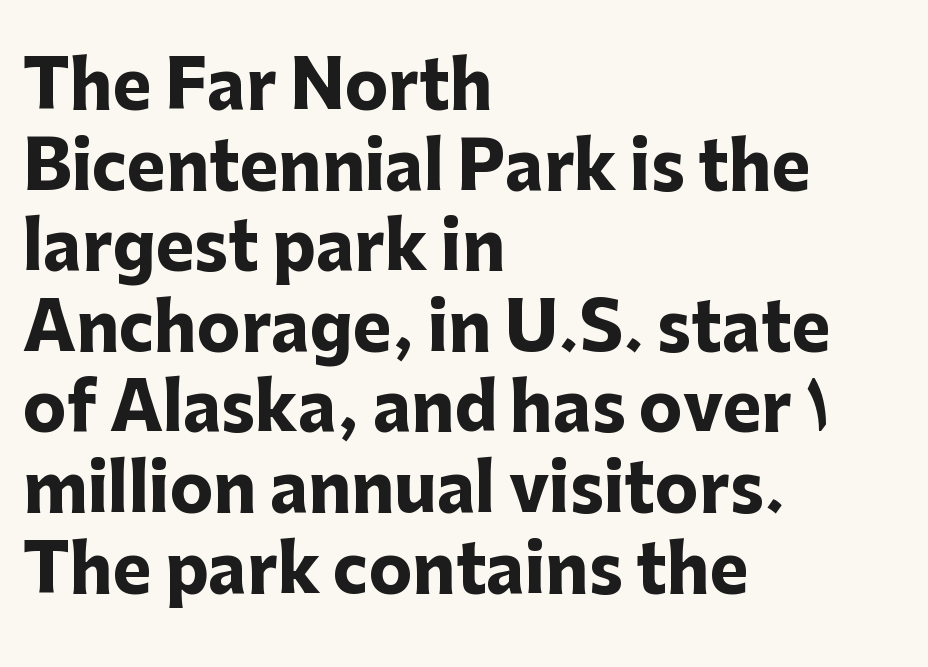
The image shows 65 px heavy sans-serif type, upright; set left-aligned, line spacing 1.24x, normal letter spacing, not underlined; low stroke contrast and a medium x-height.
